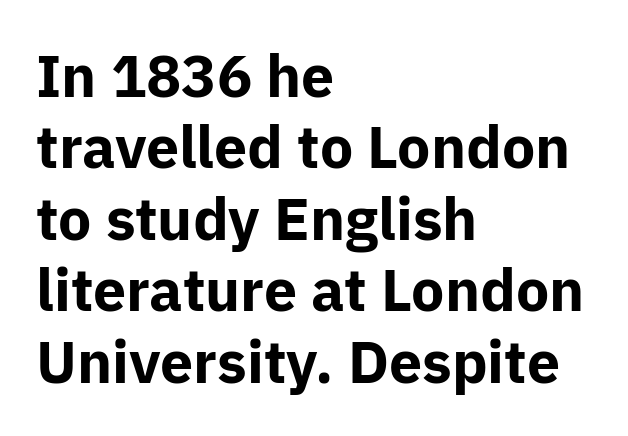
Q: Is the text bold? A: Yes.
Q: Is the text italic (slanted)? A: No, it is upright.
Q: Is the typeface a serif or a sans-serif typeface? A: Sans-serif.
Q: Is the text underlined? A: No.
Q: How is the paragraph aligned? A: Left-aligned.
Q: Is the spacing between letters normal or unusually wide? A: Normal.
Q: Width (condensed, normal, or wide)? A: Normal.
Q: Stroke contrast? A: Low.
Q: x-height? A: Medium.
Q: Monospaced? A: No.
